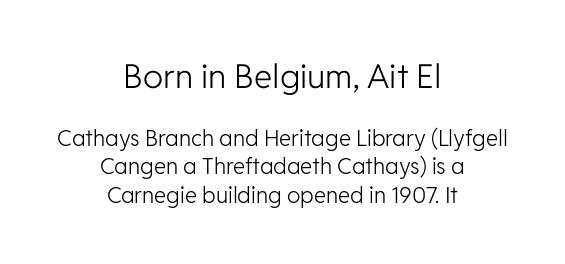
{"serif": "no", "italic": "no", "bold": "no", "weight": "light", "width": "normal", "stroke_contrast": "low", "x_height": "medium", "monospaced": "no", "underline": "no", "align": "center", "line_spacing": "normal", "line_spacing_ratio": 1.29, "letter_spacing": "normal", "letter_spacing_em": 0.0, "larger_block": "first", "size_ratio": 1.5, "glyph_px": 33}
